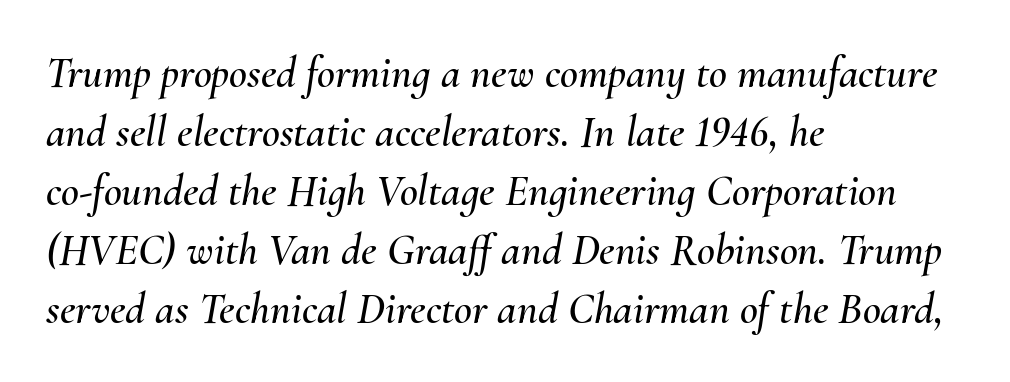
Clear beneath every line of the passage. Quick note: italic. Think of a printed novel: that variable character pitch is what you see here. A typesetter would call this zero additional tracking. The paragraph shown leans on its left margin.
